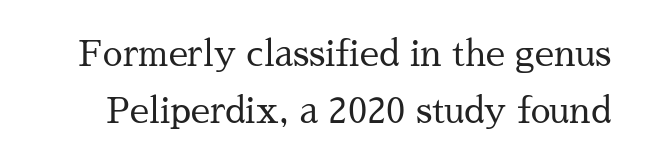
{"serif": "yes", "italic": "no", "bold": "no", "weight": "regular", "width": "normal", "stroke_contrast": "medium", "x_height": "medium", "monospaced": "no", "underline": "no", "line_spacing": "normal", "line_spacing_ratio": 1.62, "letter_spacing": "normal", "letter_spacing_em": 0.0, "glyph_px": 35}
